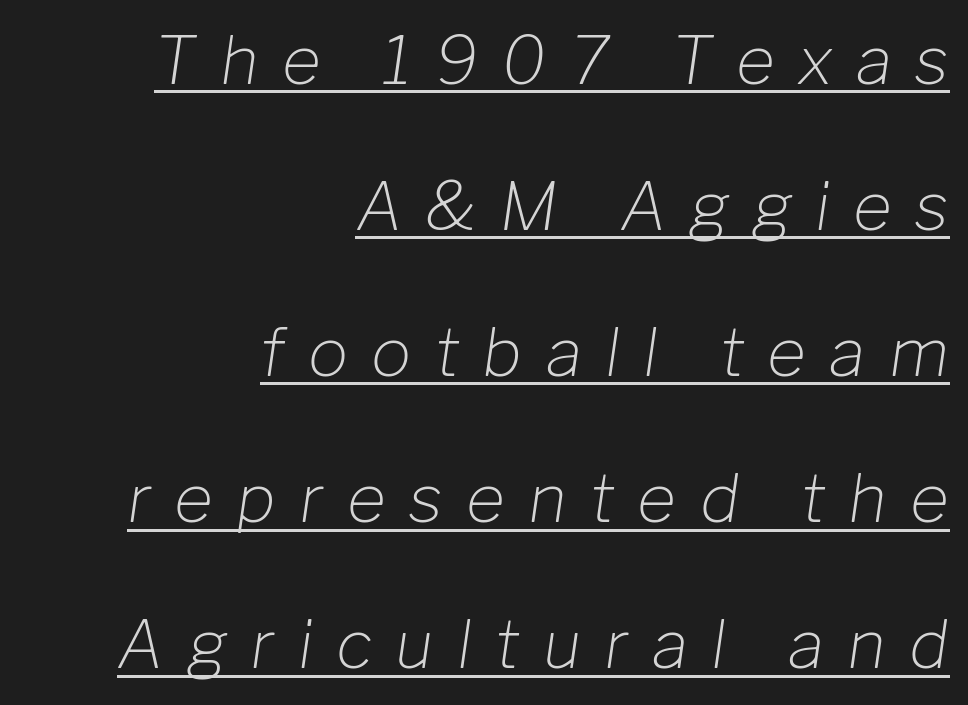
Q: Is the text bold? A: No.
Q: Is the text italic (slanted)? A: Yes, it leans right by about 8 degrees.
Q: Is the text underlined? A: Yes.
Q: How is the paragraph aligned? A: Right-aligned.
Q: Is the spacing between letters normal or unusually wide? A: Unusually wide.
Q: Is the spacing between lines tight, normal or loose? A: Loose.
Q: Width (condensed, normal, or wide)? A: Normal.
Q: Stroke contrast? A: Low.
Q: x-height? A: Medium.
Q: Monospaced? A: No.
